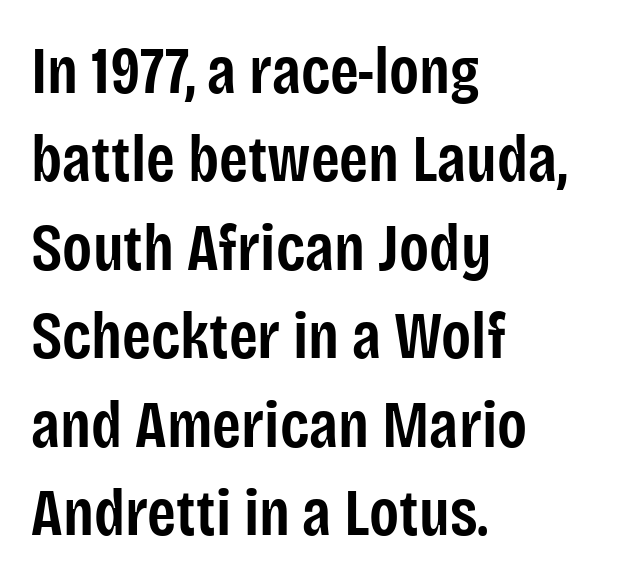
The image shows 66 px semibold, condensed sans-serif type, upright; set left-aligned, normal line spacing (1.34x), normal letter spacing, not underlined; low stroke contrast and a large x-height.
